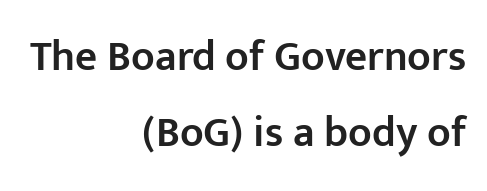
{"serif": "no", "italic": "no", "bold": "semi", "weight": "semibold", "width": "normal", "stroke_contrast": "low", "x_height": "medium", "monospaced": "no", "underline": "no", "align": "right", "line_spacing_ratio": 1.77, "letter_spacing": "normal", "letter_spacing_em": 0.0, "glyph_px": 43}
